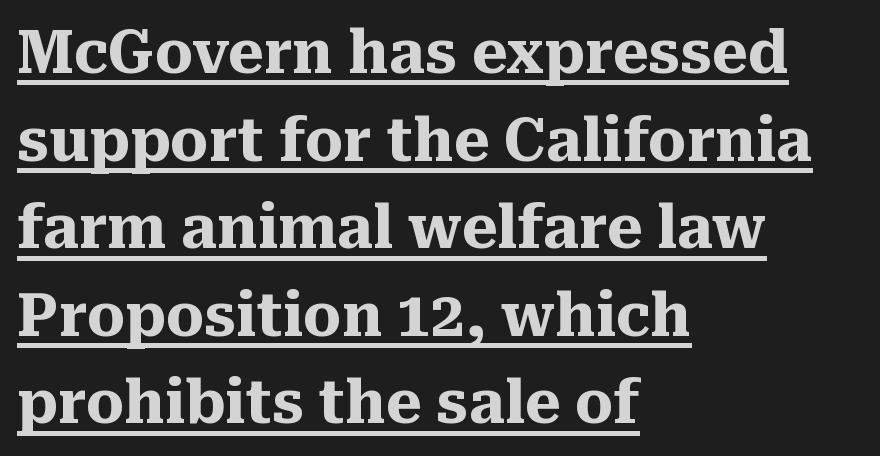
Q: Is the text bold? A: Yes.
Q: Is the text italic (slanted)? A: No, it is upright.
Q: Is the typeface a serif or a sans-serif typeface? A: Serif.
Q: Is the text underlined? A: Yes.
Q: How is the paragraph aligned? A: Left-aligned.
Q: Is the spacing between letters normal or unusually wide? A: Normal.
Q: Is the spacing between lines tight, normal or loose? A: Normal.
Q: Width (condensed, normal, or wide)? A: Normal.
Q: Stroke contrast? A: Medium.
Q: x-height? A: Medium.
Q: Monospaced? A: No.
